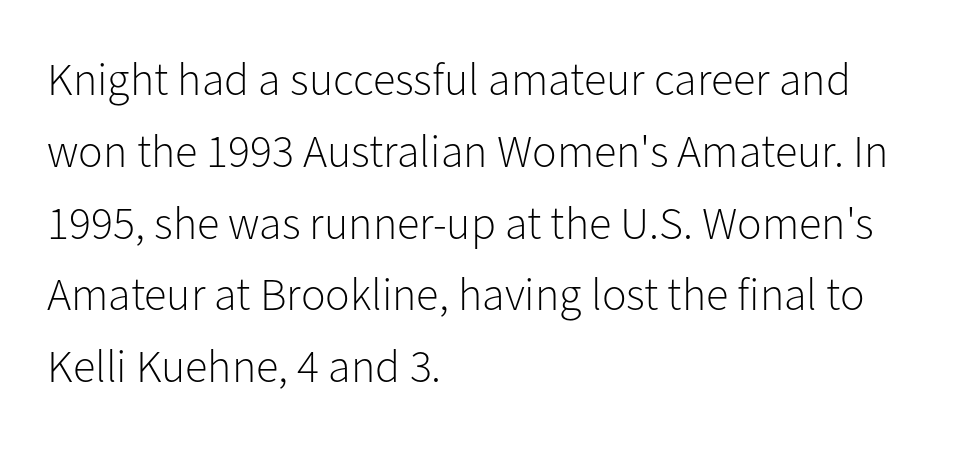
The image shows 46 px light sans-serif type, upright; set left-aligned, normal line spacing (1.56x), normal letter spacing, not underlined; low stroke contrast and a medium x-height.
